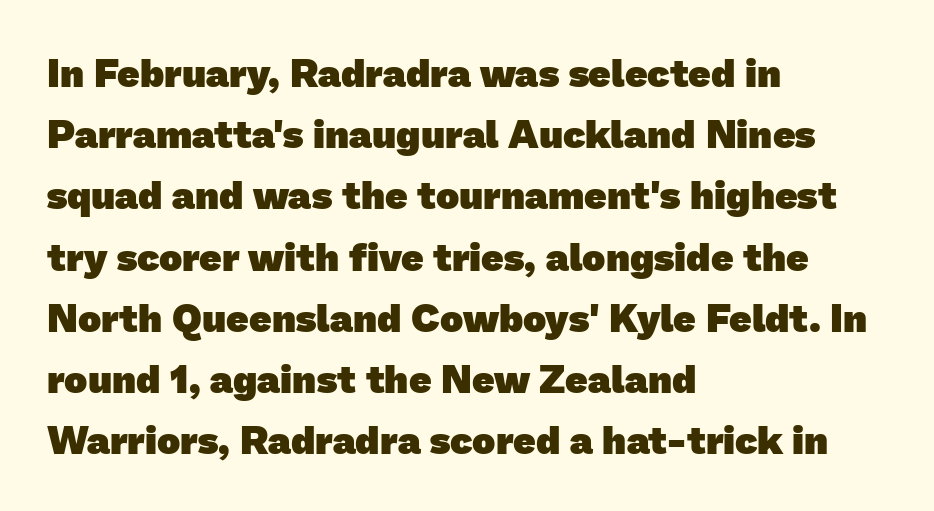
{"serif": "no", "bold": "yes", "weight": "heavy", "width": "normal", "stroke_contrast": "low", "x_height": "medium", "monospaced": "no", "underline": "no", "align": "left", "line_spacing": "normal", "line_spacing_ratio": 1.57, "letter_spacing": "normal", "letter_spacing_em": 0.0, "glyph_px": 39}
